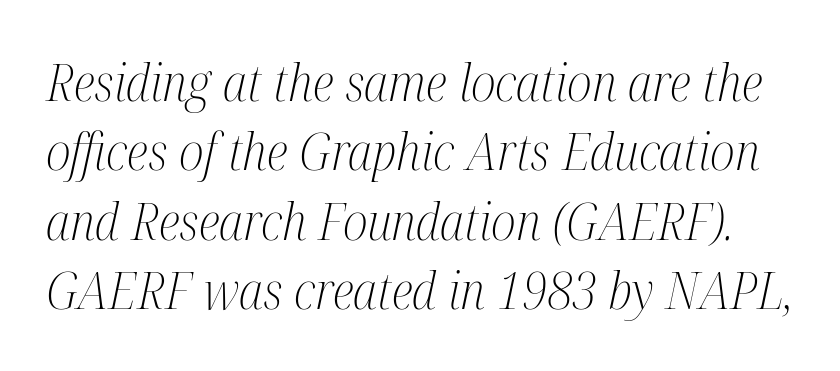
The space directly below the letters is spotless. Vertical spacing — default. Looking at the ascenders, they clearly lean. Spacing verdict: proportional, widths tailored to each character.
